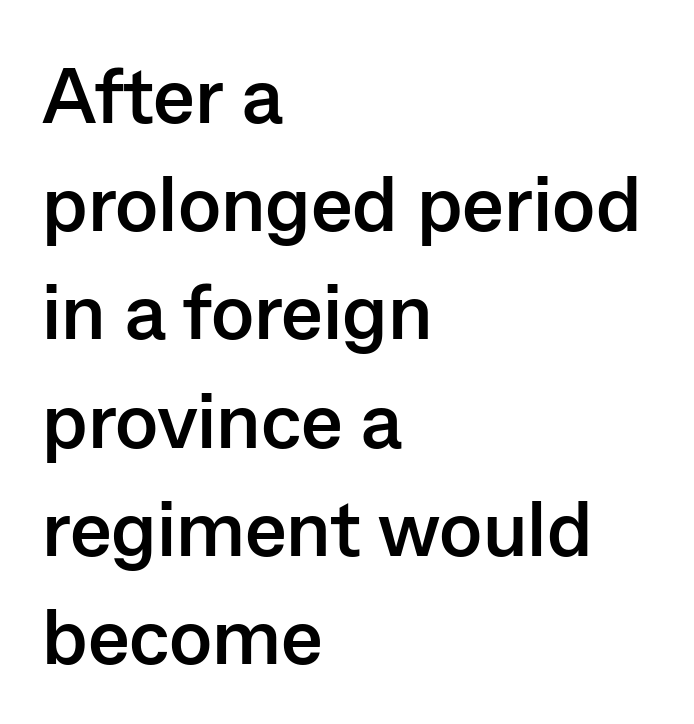
The image shows 79 px semibold sans-serif type, upright; set left-aligned, normal line spacing (1.37x), normal letter spacing, not underlined; low stroke contrast and a medium x-height.
